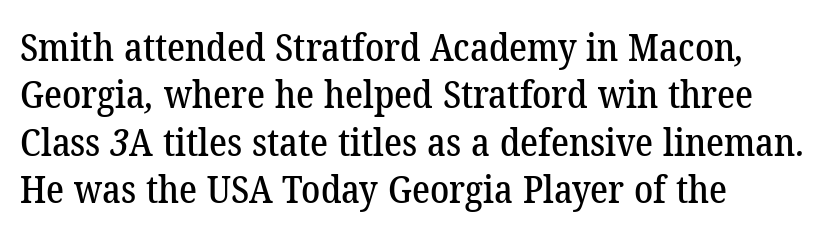
The glyphs in this specimen are seriffed. The face used here is rendered with its standard letterfit. Is the block centered? No — it sits flush against the left margin. The leading is moderate, giving the passage an even texture. These lines are rendered in a variable-pitch font. Anything drawn beneath the words? Only blank space.
